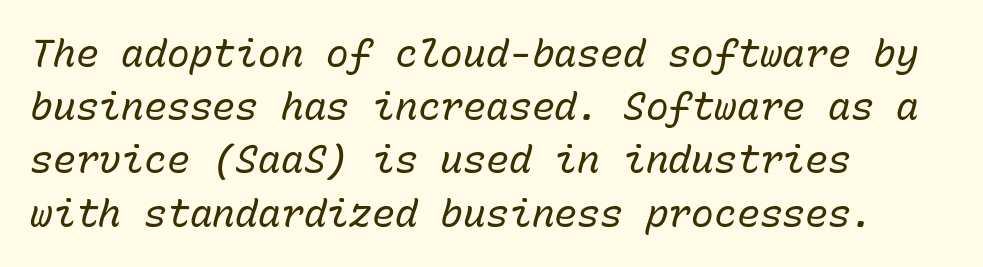
Type without underlining. The strokes are not fattened; the text isn't bold. The rendering uses a moderate line-height, typical for paragraphs. Horizontal alignment here is leftward, the default for most running prose. There's an unmistakable incline to the writing here.
